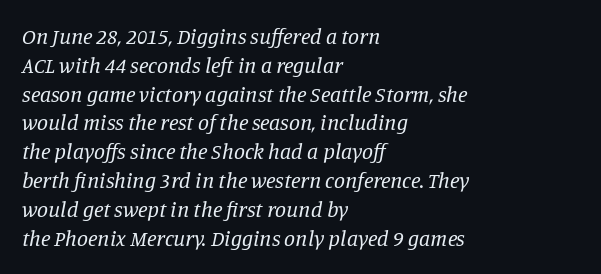
{"italic": "yes", "lean": "right", "slant_degrees": 11, "bold": "no", "underline": "no", "align": "left", "line_spacing": "normal", "line_spacing_ratio": 1.31, "letter_spacing": "normal", "letter_spacing_em": 0.0, "glyph_px": 22}
